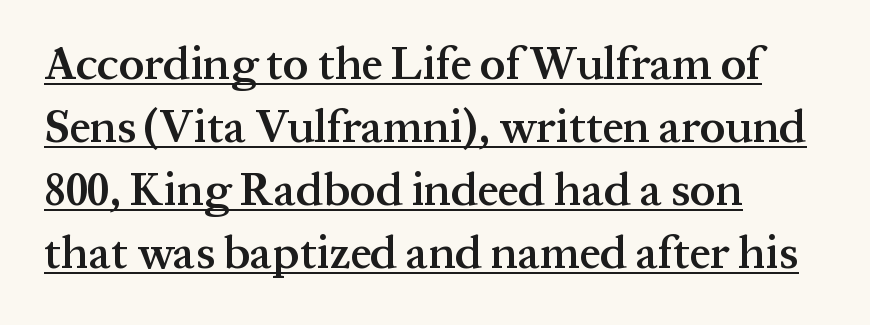
{"serif": "yes", "italic": "no", "bold": "semi", "weight": "semibold", "width": "normal", "stroke_contrast": "medium", "x_height": "medium", "monospaced": "no", "underline": "yes", "align": "left", "line_spacing": "normal", "line_spacing_ratio": 1.37, "letter_spacing": "normal", "letter_spacing_em": 0.0, "glyph_px": 46}
